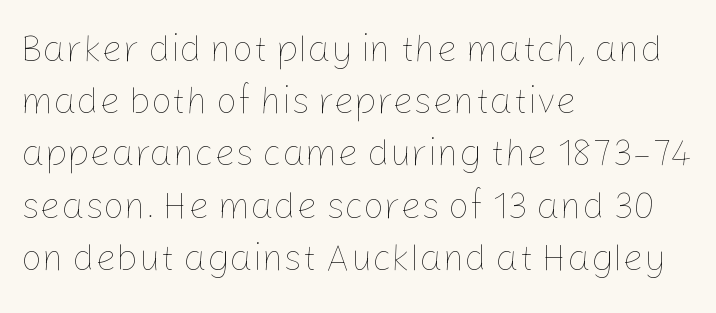
The image shows 37 px thin type, upright; set left-aligned, normal line spacing (1.41x), normal letter spacing, not underlined; low stroke contrast and a medium x-height.
